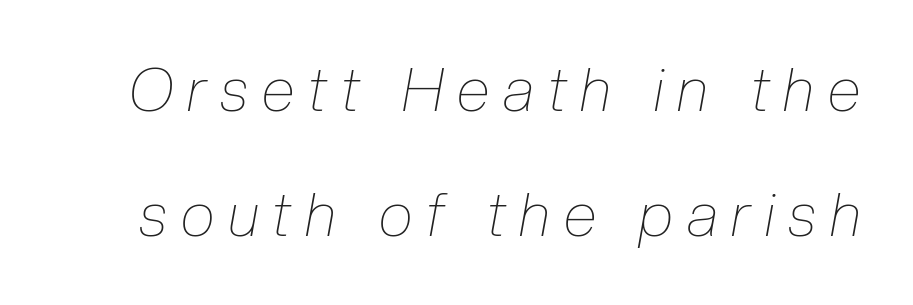
The image shows 61 px thin, condensed type, italic (leaning right); set loose line spacing (2.05x), unusually wide letter spacing (+0.23 em), not underlined; low stroke contrast and a medium x-height.
